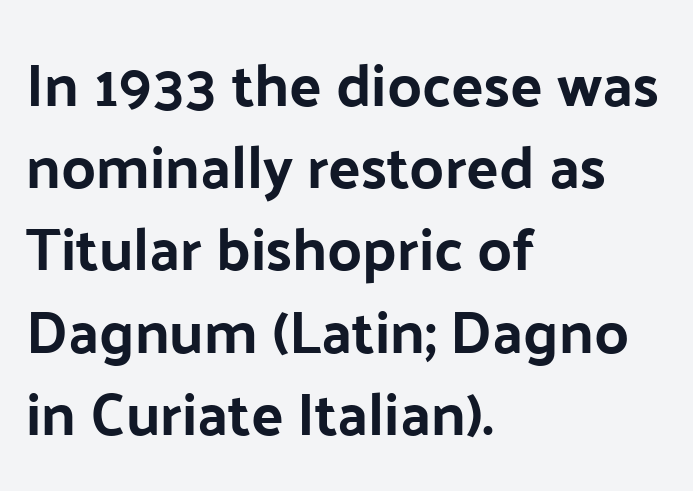
{"serif": "no", "italic": "no", "width": "normal", "stroke_contrast": "low", "x_height": "medium", "monospaced": "no", "underline": "no", "align": "left", "line_spacing": "normal", "line_spacing_ratio": 1.37, "letter_spacing": "normal", "letter_spacing_em": 0.0, "glyph_px": 60}
